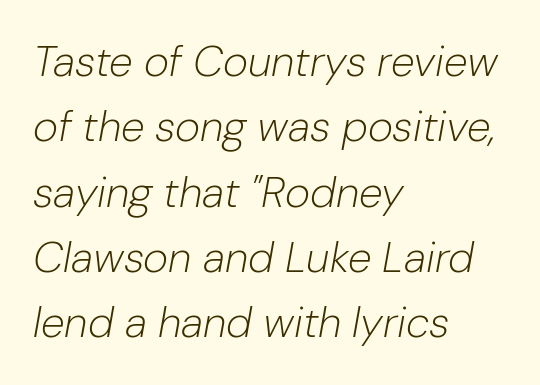
The image shows 43 px light type, italic (leaning right); set left-aligned, normal line spacing (1.52x), normal letter spacing, not underlined; low stroke contrast and a medium x-height.
